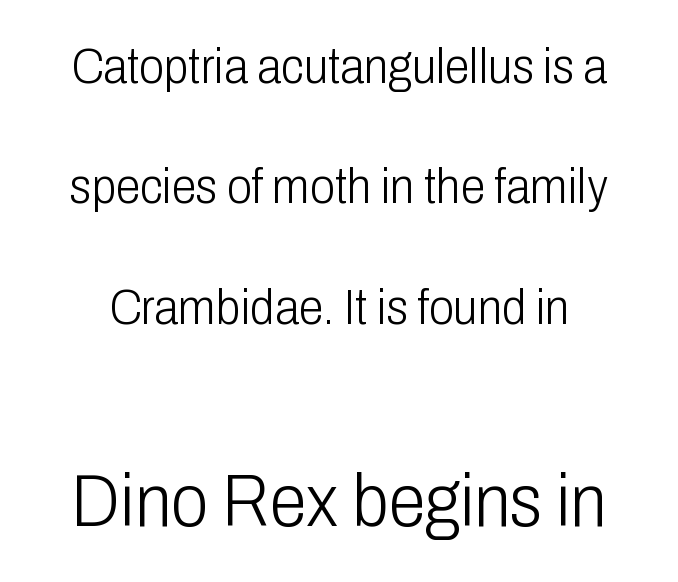
The lower block of text is set noticeably larger than the block above it. Look at the bottom of the vertical strokes: they stop flat, with no serifs. Posture: vertical. A typesetter would call this leading open, well beyond the default.
